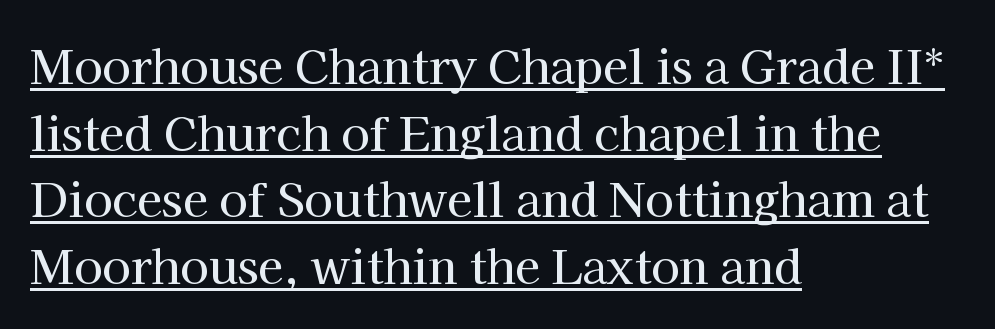
The image shows 46 px serif type, upright; set left-aligned, normal line spacing (1.45x), normal letter spacing, underlined; high stroke contrast and a medium x-height.
